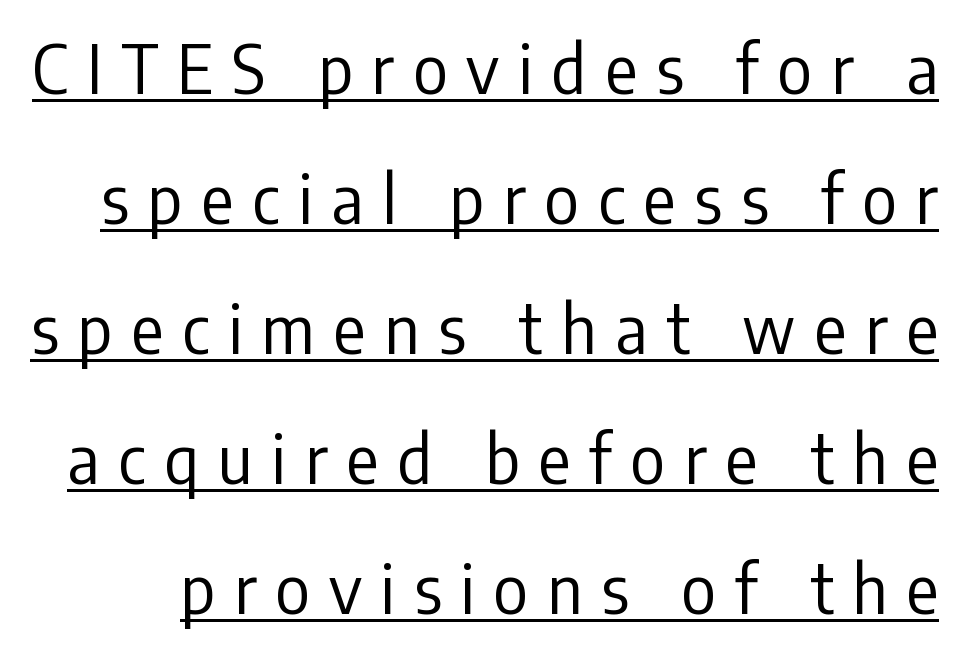
{"serif": "no", "italic": "no", "bold": "no", "weight": "regular", "width": "condensed", "stroke_contrast": "low", "x_height": "medium", "monospaced": "no", "underline": "yes", "line_spacing": "loose", "line_spacing_ratio": 1.94, "letter_spacing": "wide", "letter_spacing_em": 0.28, "glyph_px": 67}
